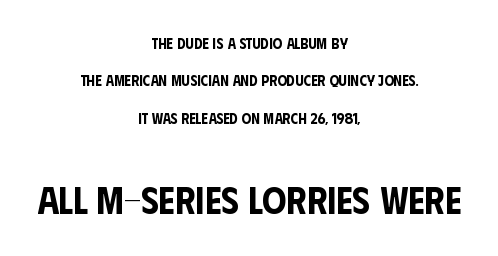
The face used here is proportionally spaced, like ordinary book or web type. Type style note: lacks serifs. The vertical gap from one line to the next is large. This is the regular roman posture of the typeface. The gaps between neighbouring characters are ordinary and unremarkable.
